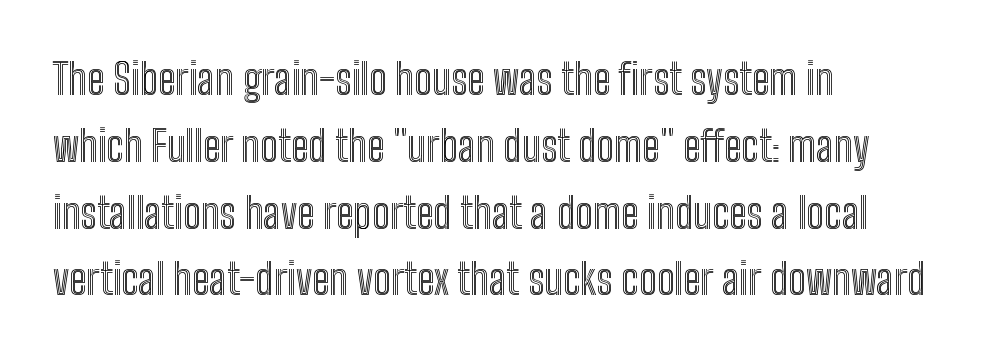
{"italic": "no", "width": "condensed", "x_height": "medium", "monospaced": "no", "underline": "no", "align": "left", "line_spacing": "normal", "line_spacing_ratio": 1.59, "letter_spacing": "normal", "letter_spacing_em": 0.0, "glyph_px": 42}
